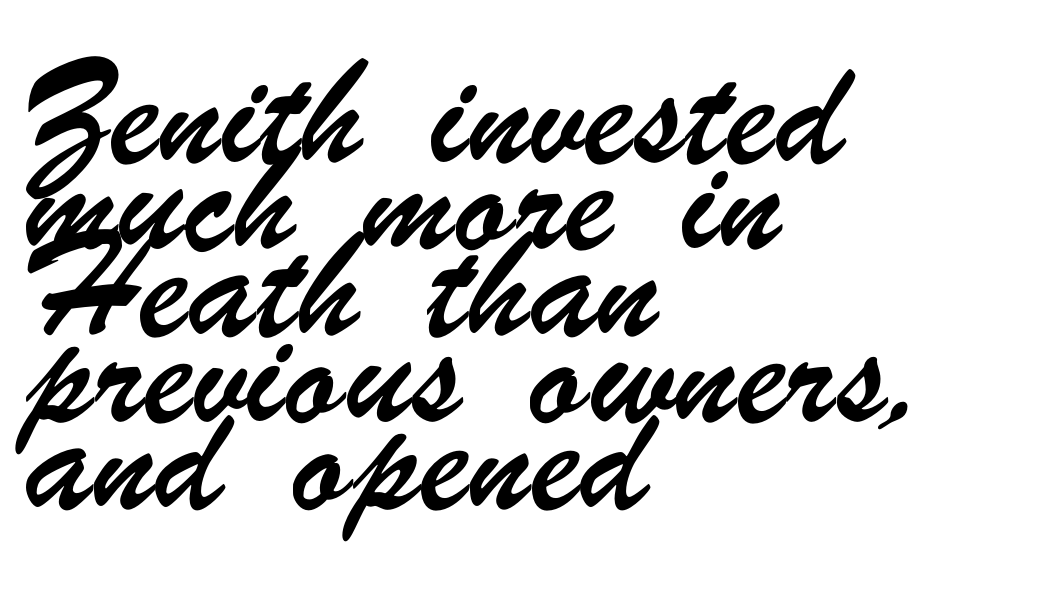
Q: Is the typeface a serif or a sans-serif typeface? A: Sans-serif.
Q: Is the text underlined? A: No.
Q: How is the paragraph aligned? A: Left-aligned.
Q: Is the spacing between letters normal or unusually wide? A: Normal.
Q: Is the spacing between lines tight, normal or loose? A: Normal.
Q: Width (condensed, normal, or wide)? A: Condensed.
Q: Stroke contrast? A: Low.
Q: x-height? A: Small.
Q: Monospaced? A: No.
